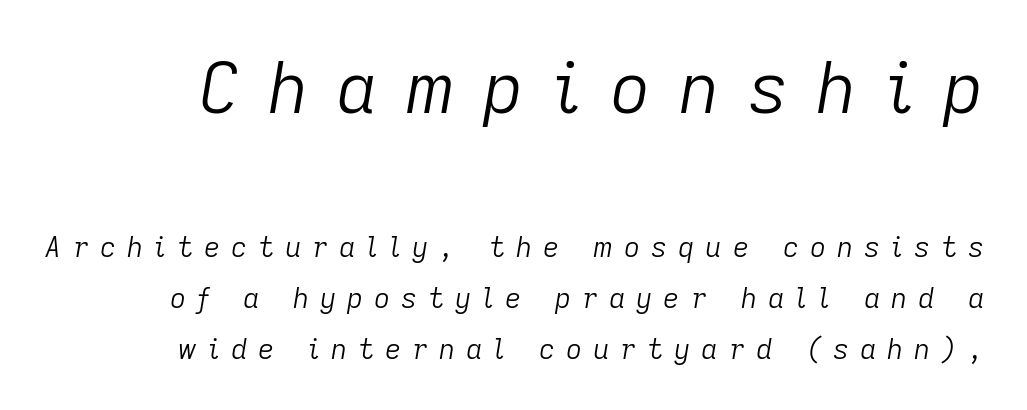
{"italic": "yes", "lean": "right", "slant_degrees": 9, "bold": "no", "weight": "light", "width": "normal", "stroke_contrast": "low", "x_height": "medium", "monospaced": "no", "underline": "no", "line_spacing_ratio": 1.82, "letter_spacing": "wide", "letter_spacing_em": 0.39, "larger_block": "first", "size_ratio": 2.54, "glyph_px": 71}
